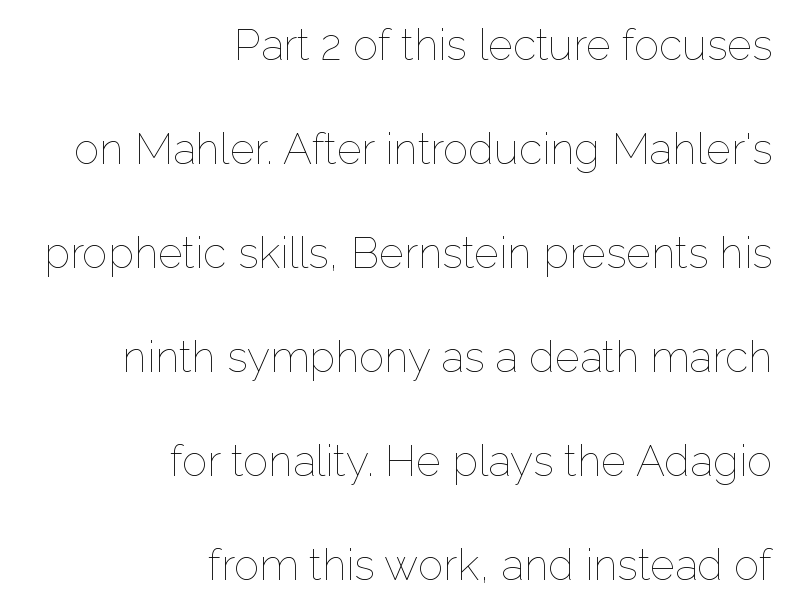
The image shows 43 px thin type, upright; set right-aligned, loose line spacing (2.42x), normal letter spacing, not underlined; low stroke contrast and a medium x-height.
